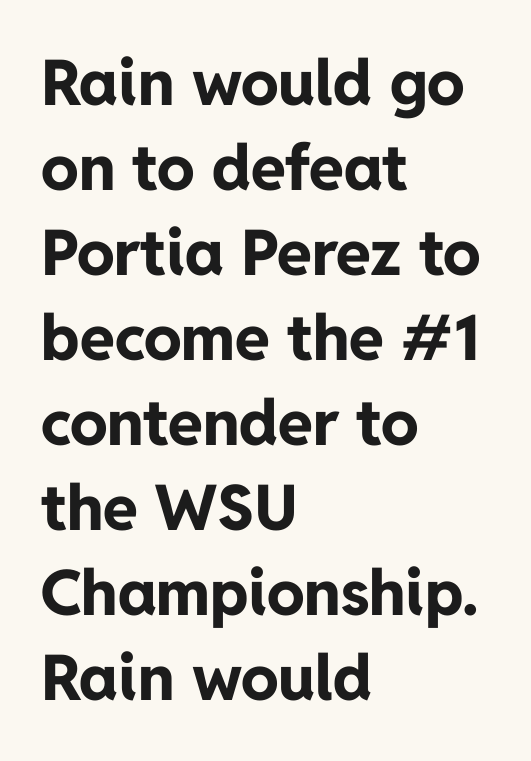
Q: Is the text bold? A: Yes.
Q: Is the text italic (slanted)? A: No, it is upright.
Q: Is the typeface a serif or a sans-serif typeface? A: Sans-serif.
Q: Is the text underlined? A: No.
Q: How is the paragraph aligned? A: Left-aligned.
Q: Is the spacing between letters normal or unusually wide? A: Normal.
Q: Is the spacing between lines tight, normal or loose? A: Normal.
Q: Width (condensed, normal, or wide)? A: Normal.
Q: Stroke contrast? A: Low.
Q: x-height? A: Medium.
Q: Monospaced? A: No.
